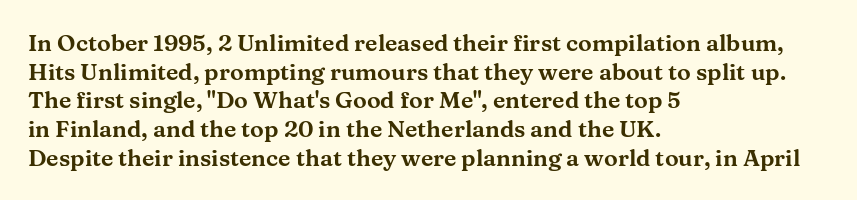
Quick note: not italic, upright. The letters sit at their default tracking, neither squeezed nor spread. The space between consecutive lines is moderate. This sample is left-justified, so line endings fall wherever the words run out. The string is rendered with underlining switched off.
